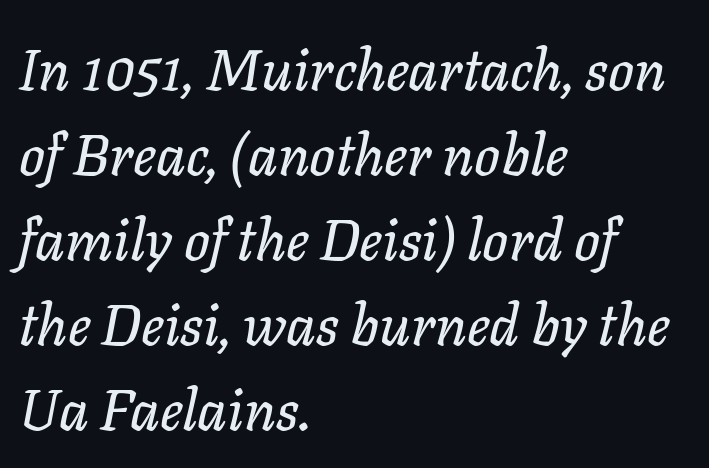
{"italic": "yes", "lean": "right", "slant_degrees": 11, "width": "normal", "stroke_contrast": "low", "x_height": "medium", "monospaced": "no", "underline": "no", "align": "left", "line_spacing": "normal", "line_spacing_ratio": 1.49, "letter_spacing": "normal", "letter_spacing_em": 0.0, "glyph_px": 57}
